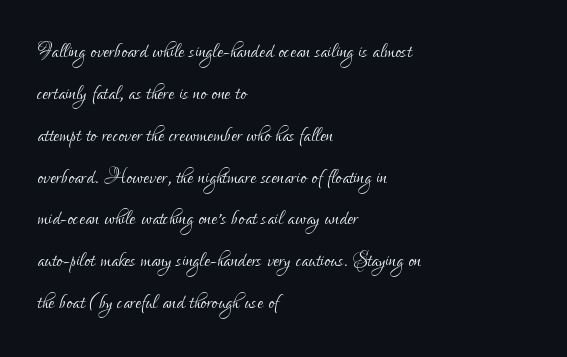
Anything drawn beneath the words? Only blank space. Each word holds together tightly as a unit, with standard inter-letter gaps. Each stroke keeps to a modest, everyday thickness or less. Normally led — the rows are evenly, conventionally spaced. In CSS terms this would be text-align: left.
